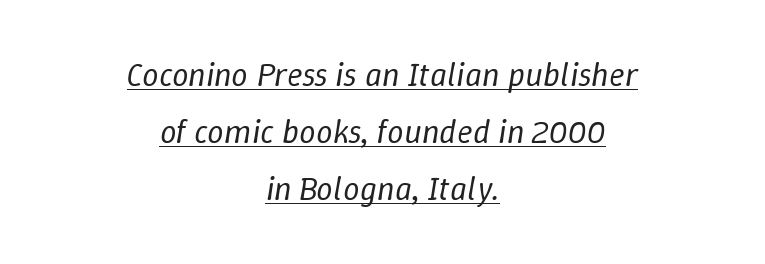
{"italic": "yes", "lean": "right", "slant_degrees": 9, "bold": "no", "weight": "regular", "width": "normal", "stroke_contrast": "low", "x_height": "medium", "monospaced": "no", "underline": "yes", "align": "center", "line_spacing_ratio": 1.73, "letter_spacing": "normal", "letter_spacing_em": 0.0, "glyph_px": 33}
